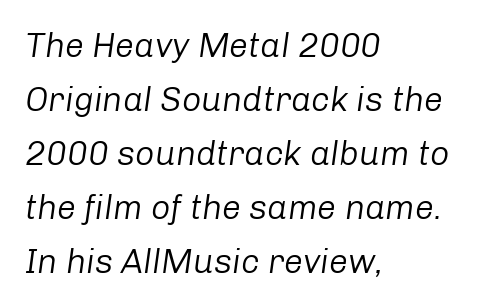
Q: Is the text bold? A: No.
Q: Is the text italic (slanted)? A: Yes, it leans right by about 8 degrees.
Q: Is the text underlined? A: No.
Q: How is the paragraph aligned? A: Left-aligned.
Q: Is the spacing between letters normal or unusually wide? A: Normal.
Q: Is the spacing between lines tight, normal or loose? A: Normal.
Q: Width (condensed, normal, or wide)? A: Normal.
Q: Stroke contrast? A: Low.
Q: x-height? A: Medium.
Q: Monospaced? A: No.
